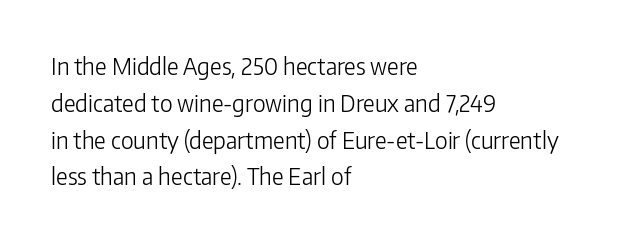
The image shows 23 px text type, upright; set left-aligned, normal line spacing (1.6x), normal letter spacing, not underlined.
